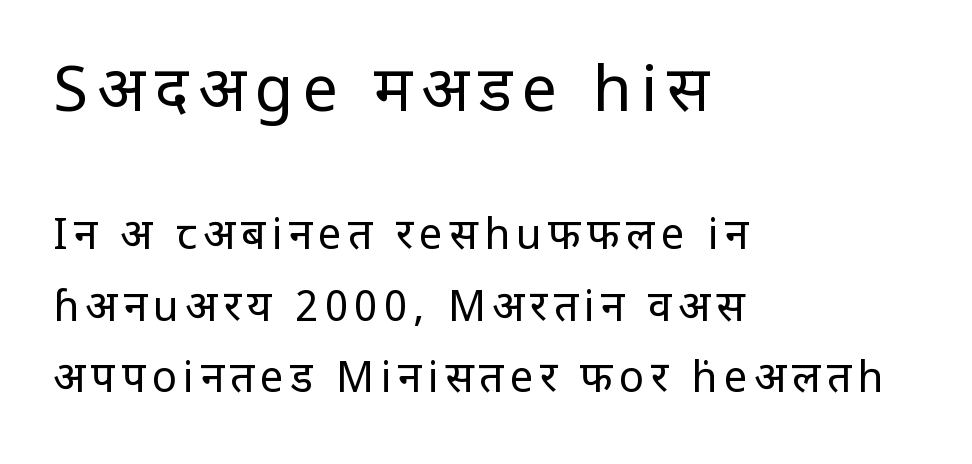
Q: Is the text bold? A: No.
Q: Is the text italic (slanted)? A: No, it is upright.
Q: Is the typeface a serif or a sans-serif typeface? A: Sans-serif.
Q: Is the text underlined? A: No.
Q: How is the paragraph aligned? A: Left-aligned.
Q: Is the spacing between lines tight, normal or loose? A: Normal.
Q: Which block of text is set in a larger size, the first (top) or the second (bottom)? A: The first (top) one.
Q: Width (condensed, normal, or wide)? A: Condensed.
Q: Stroke contrast? A: Low.
Q: x-height? A: Large.
Q: Monospaced? A: No.
